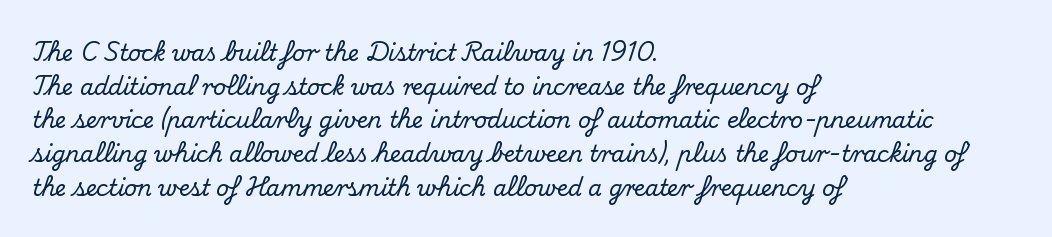
Q: Is the text italic (slanted)? A: Yes.
Q: Is the text underlined? A: No.
Q: How is the paragraph aligned? A: Left-aligned.
Q: Is the spacing between letters normal or unusually wide? A: Normal.
Q: Is the spacing between lines tight, normal or loose? A: Normal.
